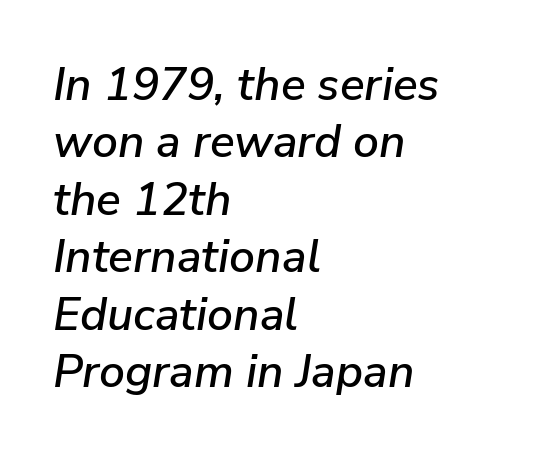
These lines keep a tight, regular rhythm from letter to letter. This sample keeps an unexceptional amount of space between lines. Is the block centered? No — it sits flush against the left margin. Do the characters align in a grid? No, the font is proportional. Lines of text with bare space underneath. The letters are slanted; this is an italic face.
